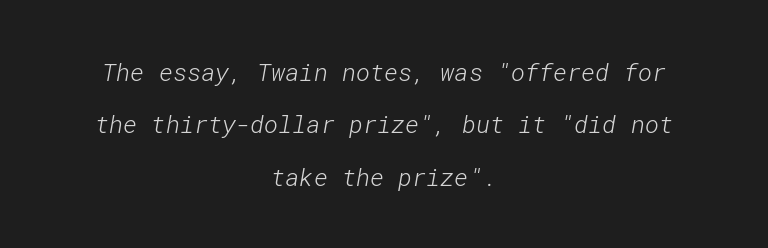
The image shows 24 px text type; set centered, loose line spacing (2.18x), normal letter spacing, not underlined.
